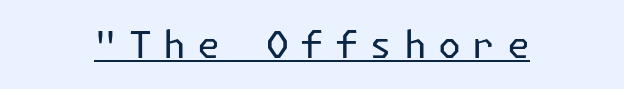
Q: Is the text bold? A: No.
Q: Is the text italic (slanted)? A: No, it is upright.
Q: Is the typeface a serif or a sans-serif typeface? A: Sans-serif.
Q: Is the text underlined? A: Yes.
Q: Is the spacing between letters normal or unusually wide? A: Unusually wide.
Q: Width (condensed, normal, or wide)? A: Normal.
Q: Stroke contrast? A: Low.
Q: x-height? A: Medium.
